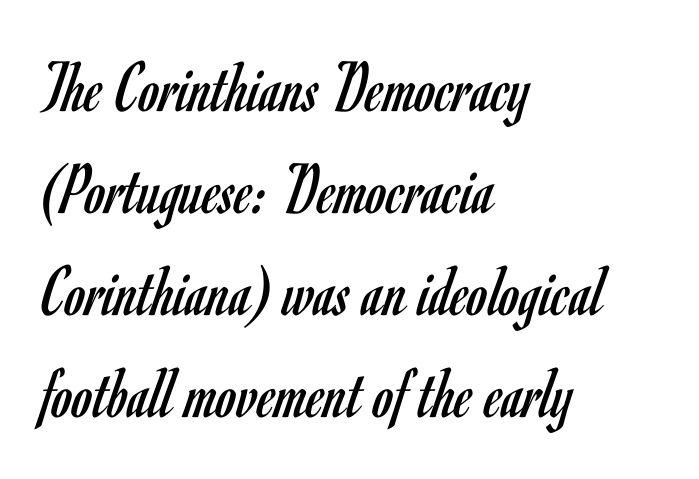
Words appear dense and cohesive because spacing is normal. The text was rendered using a sans face with plain stroke endings. The strokes carry an ordinary text weight at most. Rule under the text: the space is simply empty.
